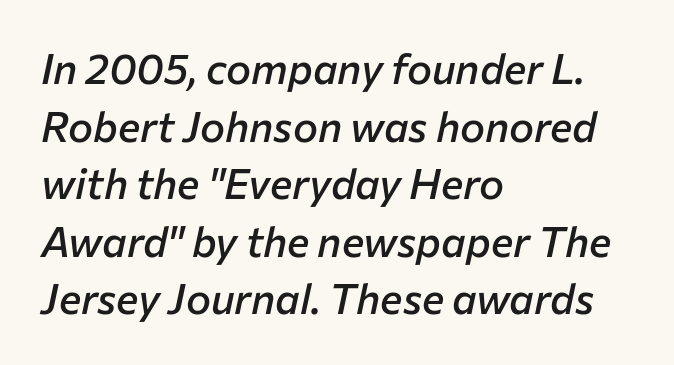
Words float on clear page, feet unadorned. Slant detected: the letters are inclined. Inter-character spacing is left at the font's built-in metrics. The paragraph has a hard left edge and a soft right edge. The passage shown is semibold, sitting just below true bold. Is there much room between lines? A standard amount, neither cramped nor airy.
